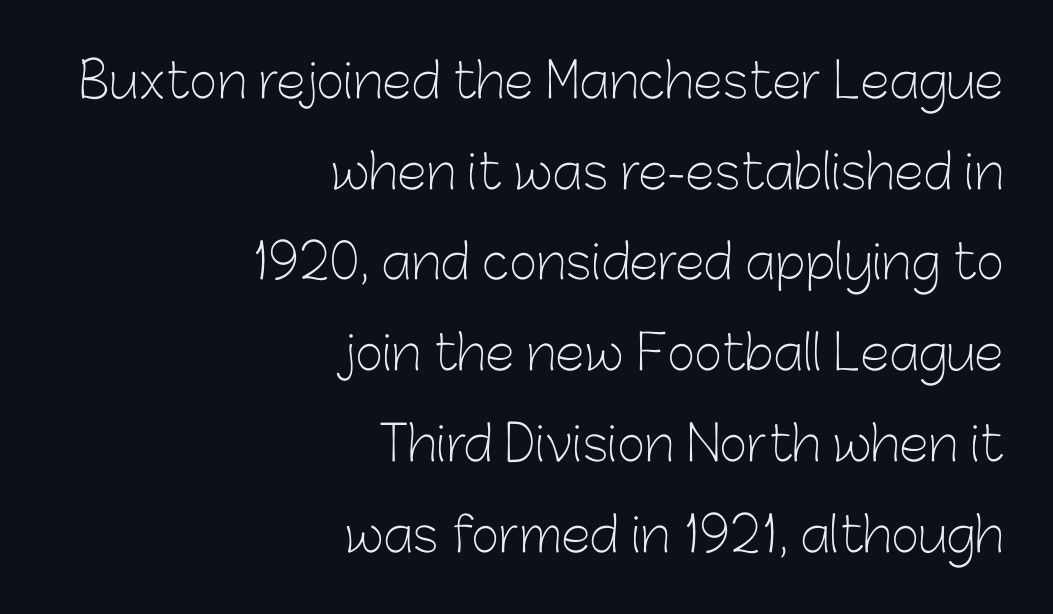
{"serif": "no", "italic": "no", "bold": "no", "weight": "light", "width": "normal", "stroke_contrast": "low", "x_height": "medium", "monospaced": "no", "underline": "no", "align": "right", "line_spacing_ratio": 1.89, "letter_spacing": "normal", "letter_spacing_em": 0.0, "glyph_px": 48}
